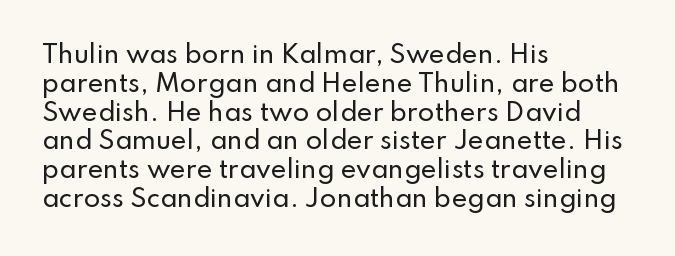
The image shows 24 px text type, upright; set left-aligned, line spacing 1.2x, normal letter spacing, not underlined.
